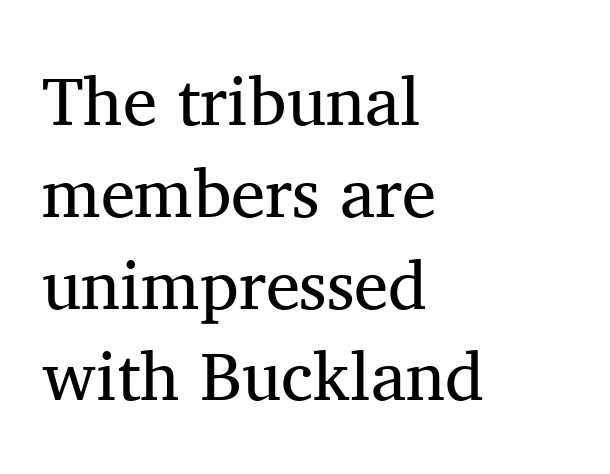
Q: Is the text bold? A: No.
Q: Is the text italic (slanted)? A: No, it is upright.
Q: Is the typeface a serif or a sans-serif typeface? A: Serif.
Q: Is the text underlined? A: No.
Q: How is the paragraph aligned? A: Left-aligned.
Q: Is the spacing between letters normal or unusually wide? A: Normal.
Q: Is the spacing between lines tight, normal or loose? A: Normal.
Q: Width (condensed, normal, or wide)? A: Normal.
Q: Stroke contrast? A: Medium.
Q: x-height? A: Medium.
Q: Monospaced? A: No.
